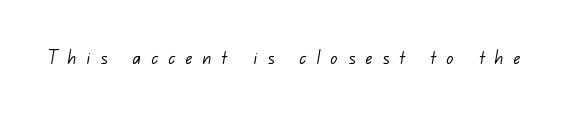
{"bold": "no", "underline": "no", "letter_spacing": "wide", "letter_spacing_em": 0.47, "glyph_px": 22}
